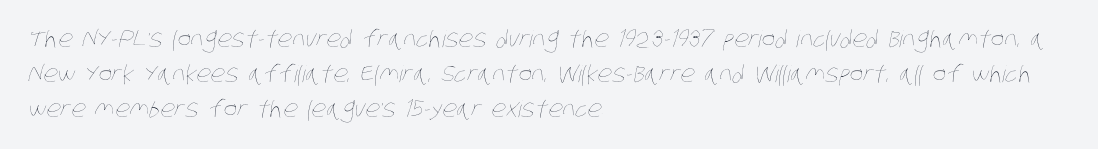
Q: Is the text bold? A: No.
Q: Is the text underlined? A: No.
Q: How is the paragraph aligned? A: Left-aligned.
Q: Is the spacing between letters normal or unusually wide? A: Normal.
Q: Is the spacing between lines tight, normal or loose? A: Normal.
